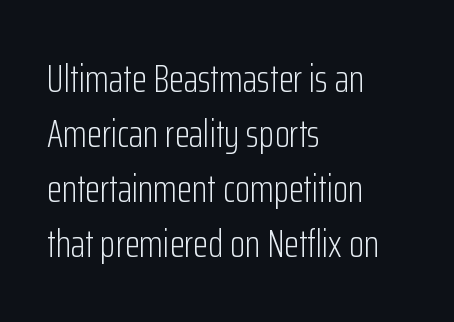
Think standard paragraph weight, or any step lighter than that. Each line starts at the same left margin while the right side varies. This sample uses an upright cut, with every glyph sitting square on the baseline. The baseline area is clear.
